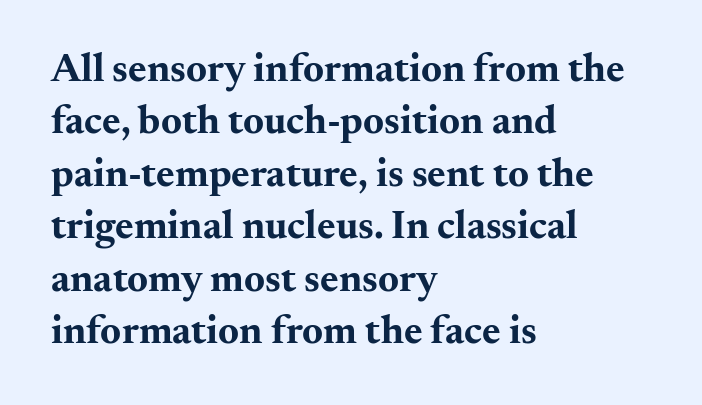
The image shows 40 px bold, wide serif type, upright; set left-aligned, normal line spacing (1.31x), normal letter spacing, not underlined; medium stroke contrast and a small x-height.
